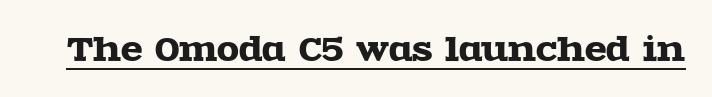
{"serif": "yes", "italic": "no", "width": "wide", "x_height": "large", "monospaced": "no", "underline": "yes", "letter_spacing": "normal", "letter_spacing_em": 0.0, "glyph_px": 32}
